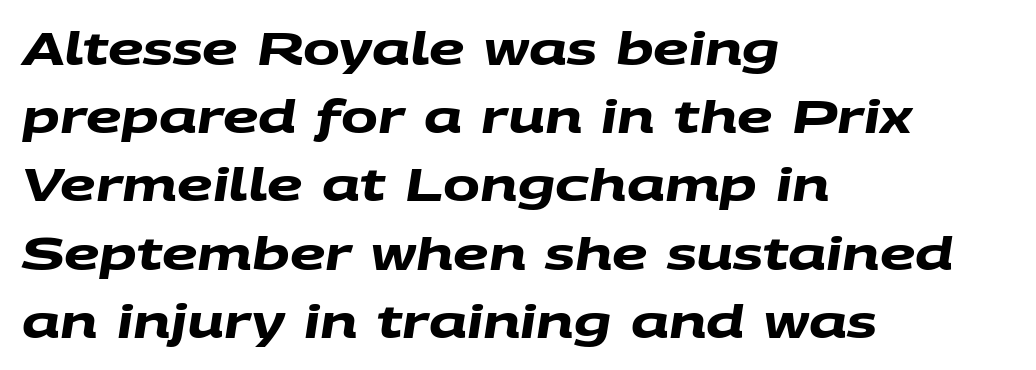
Q: Is the text bold? A: Yes.
Q: Is the typeface a serif or a sans-serif typeface? A: Sans-serif.
Q: Is the text underlined? A: No.
Q: How is the paragraph aligned? A: Left-aligned.
Q: Is the spacing between letters normal or unusually wide? A: Normal.
Q: Is the spacing between lines tight, normal or loose? A: Normal.
Q: Width (condensed, normal, or wide)? A: Wide.
Q: Stroke contrast? A: Medium.
Q: x-height? A: Large.
Q: Monospaced? A: No.
